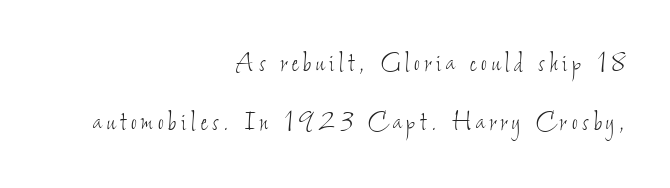
Q: Is the text bold? A: No.
Q: Is the text underlined? A: No.
Q: How is the paragraph aligned? A: Right-aligned.
Q: Is the spacing between lines tight, normal or loose? A: Loose.
Q: Width (condensed, normal, or wide)? A: Condensed.
Q: Stroke contrast? A: Low.
Q: x-height? A: Small.
Q: Monospaced? A: No.
